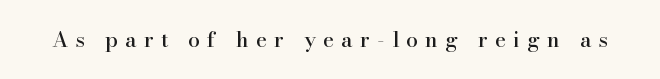
This sample uses an upright cut, with every glyph sitting square on the baseline. The space directly below the letters is spotless. Honestly, the letter spacing is so wide it's the main thing you notice.
